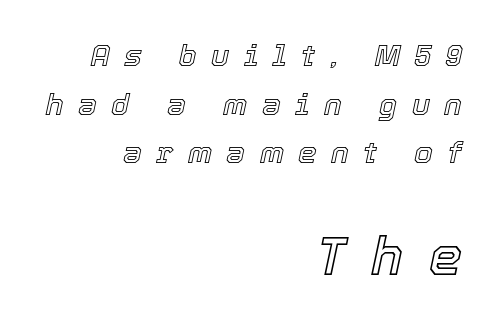
Caption: expanded tracking, letters set apart. Does the bottom block carry the larger type? Yes, it does. Think of a printed novel: that variable character pitch is what you see here. Bare-footed words on every line.
